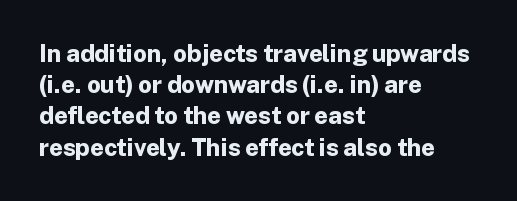
Q: Is the text bold? A: Yes.
Q: Is the text italic (slanted)? A: No, it is upright.
Q: Is the text underlined? A: No.
Q: How is the paragraph aligned? A: Left-aligned.
Q: Is the spacing between letters normal or unusually wide? A: Normal.
Q: Is the spacing between lines tight, normal or loose? A: Normal.
